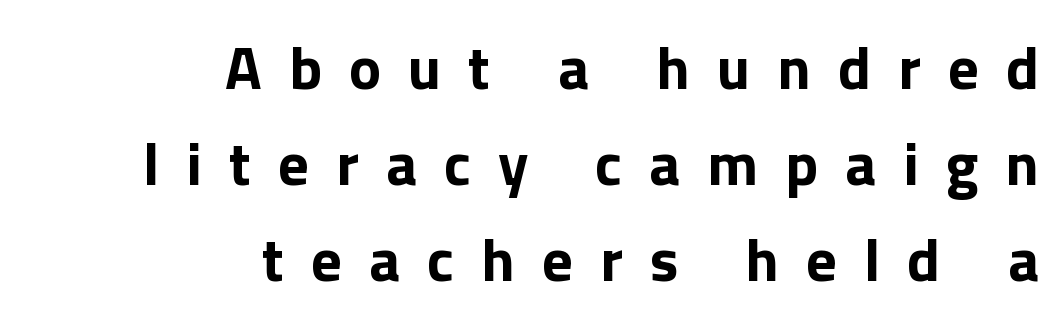
{"serif": "no", "italic": "no", "bold": "yes", "weight": "bold", "width": "normal", "stroke_contrast": "low", "x_height": "medium", "monospaced": "no", "underline": "no", "align": "right", "line_spacing": "normal", "line_spacing_ratio": 1.57, "letter_spacing": "wide", "letter_spacing_em": 0.44, "glyph_px": 61}
